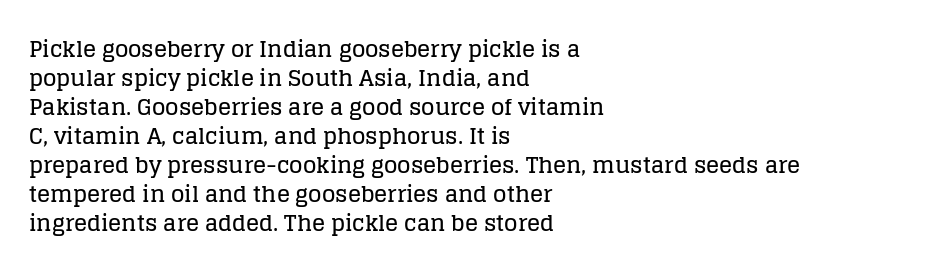
It's the straight-up-and-down kind of type. The horizontal fit of the characters is conventional and even. These lines are set flush left with a ragged right edge. Glance below the letters and you will spot only blank space.
